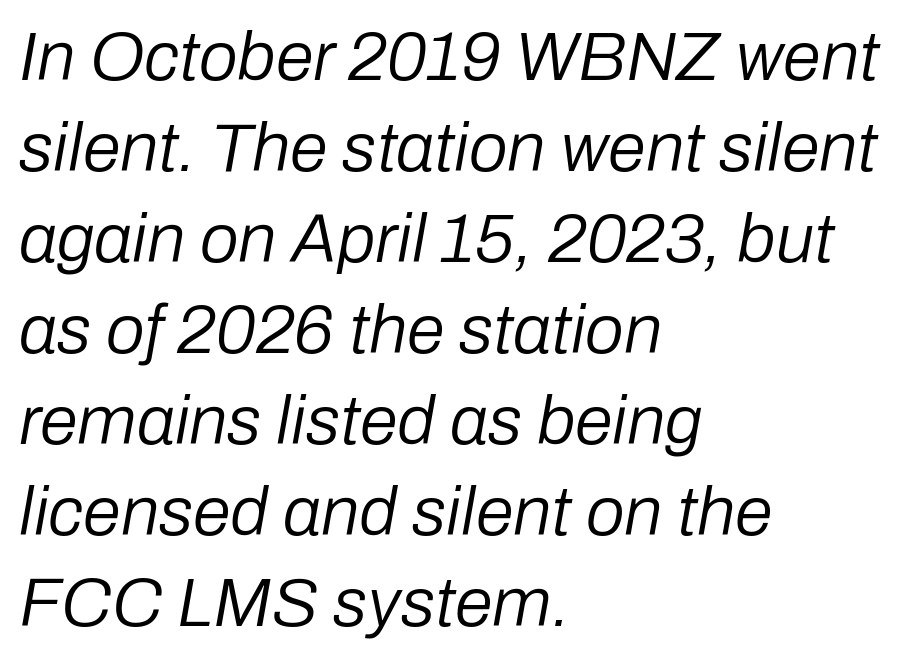
The image shows 69 px regular-weight type, italic (leaning right); set left-aligned, normal line spacing (1.32x), normal letter spacing, not underlined; low stroke contrast and a medium x-height.
